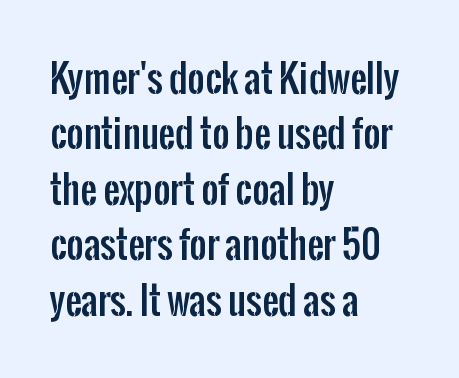
The rendering uses a moderate line-height, typical for paragraphs. Each line starts at the same left margin while the right side varies. The typography opts for an upright posture over an oblique one. The horizontal fit of the characters is conventional and even. The passage shown is typed in a proportional face where columns would drift.
